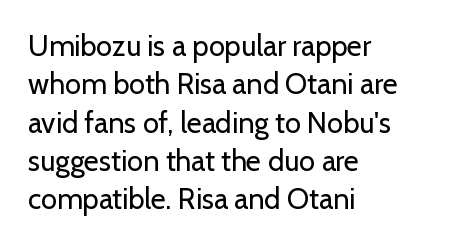
{"serif": "no", "italic": "no", "bold": "no", "weight": "regular", "width": "normal", "stroke_contrast": "low", "x_height": "medium", "monospaced": "no", "underline": "no", "align": "left", "line_spacing": "normal", "line_spacing_ratio": 1.32, "letter_spacing": "normal", "letter_spacing_em": 0.0, "glyph_px": 29}
